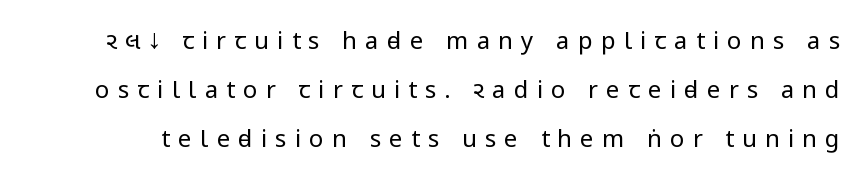
Vertical strokes here are truly vertical. Baseline-to-baseline distance is far greater than the letter height. A clean baseline with only descenders dipping below it. Weight: in the light-to-regular range. Each word looks stretched out because of the extra space between its letters.
